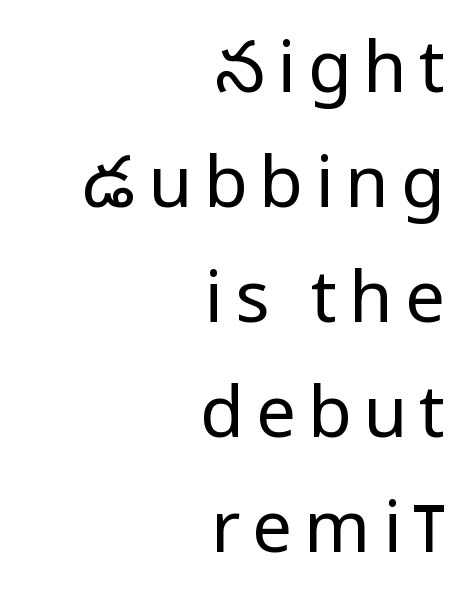
Q: Is the text bold? A: No.
Q: Is the text italic (slanted)? A: No, it is upright.
Q: Is the typeface a serif or a sans-serif typeface? A: Sans-serif.
Q: Is the text underlined? A: No.
Q: How is the paragraph aligned? A: Right-aligned.
Q: Is the spacing between lines tight, normal or loose? A: Normal.
Q: Width (condensed, normal, or wide)? A: Condensed.
Q: Stroke contrast? A: Low.
